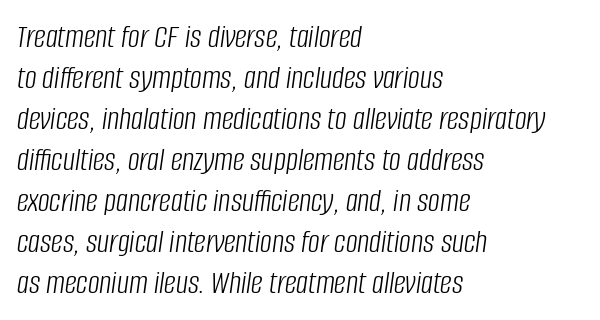
Q: Is the text bold? A: No.
Q: Is the text italic (slanted)? A: Yes, it leans right by about 8 degrees.
Q: Is the text underlined? A: No.
Q: How is the paragraph aligned? A: Left-aligned.
Q: Is the spacing between letters normal or unusually wide? A: Normal.
Q: Width (condensed, normal, or wide)? A: Condensed.
Q: Stroke contrast? A: Low.
Q: x-height? A: Large.
Q: Monospaced? A: No.
